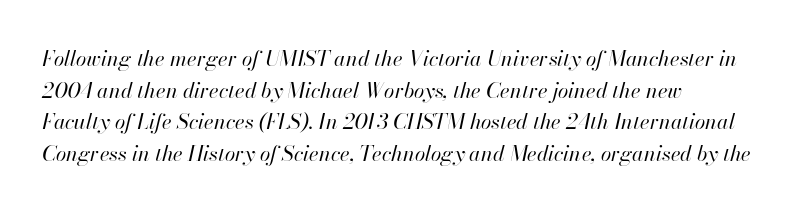
{"italic": "yes", "lean": "right", "slant_degrees": 13, "bold": "no", "underline": "no", "align": "left", "line_spacing": "normal", "line_spacing_ratio": 1.51, "letter_spacing": "normal", "letter_spacing_em": 0.0, "glyph_px": 21}
